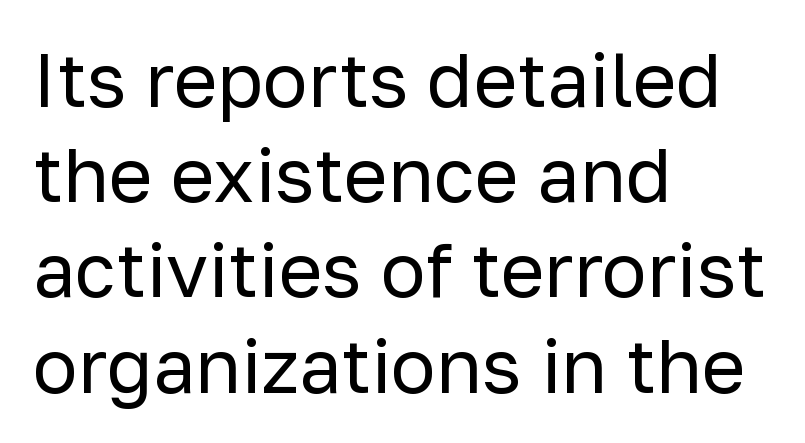
{"serif": "no", "italic": "no", "bold": "no", "weight": "regular", "width": "normal", "stroke_contrast": "low", "x_height": "medium", "monospaced": "no", "underline": "no", "align": "left", "line_spacing": "normal", "line_spacing_ratio": 1.27, "letter_spacing": "normal", "letter_spacing_em": 0.0, "glyph_px": 75}
